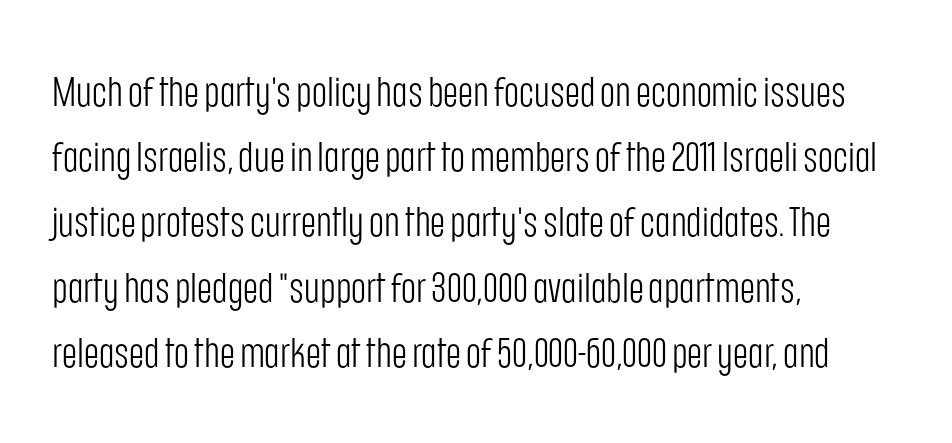
The image shows 41 px light, condensed sans-serif type, upright; set left-aligned, normal line spacing (1.59x), normal letter spacing, not underlined; low stroke contrast and a large x-height.
